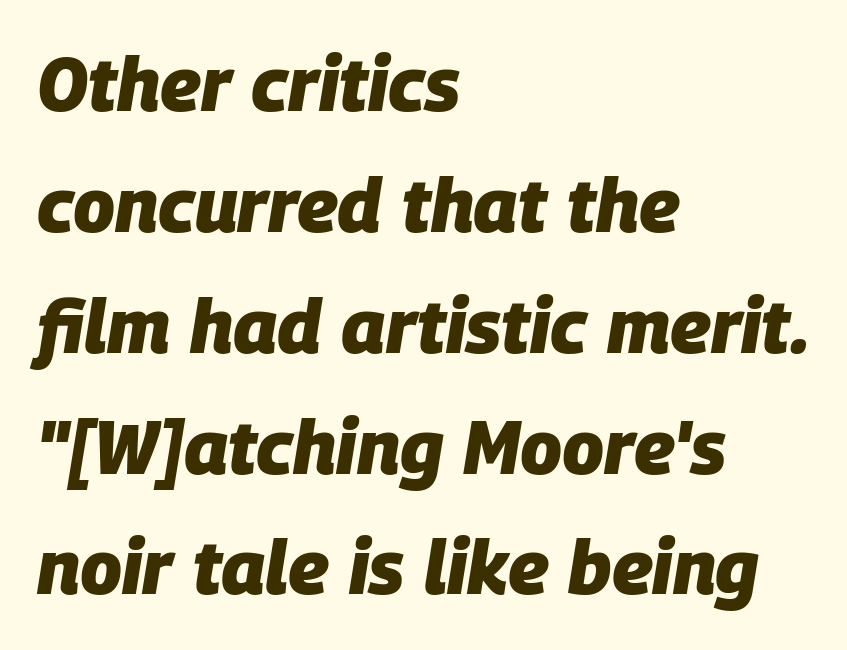
The image shows 76 px heavy type, italic (leaning right); set left-aligned, normal line spacing (1.59x), normal letter spacing, not underlined; low stroke contrast and a large x-height.
